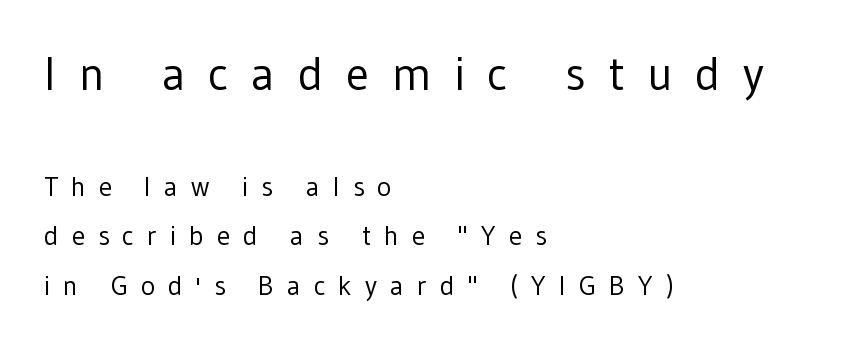
You could not count columns in this text — the font is proportionally spaced. Leftover space on each line is placed entirely after the last word. The rendering inserts visible extra space after every character. To sum up the face: it is a sans, with no serifs.
